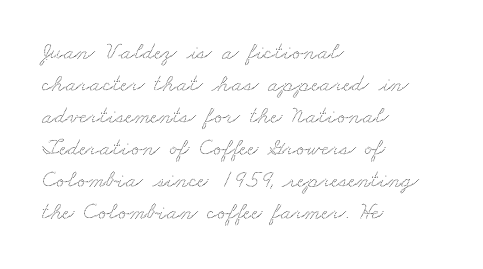
Tracking value appears to be zero — textbook default spacing. Notice how the passage keeps a crisp vertical edge on the left only. Anything drawn beneath the words? Only blank space. Baseline-to-baseline distance is the conventional proportion of letter height.
